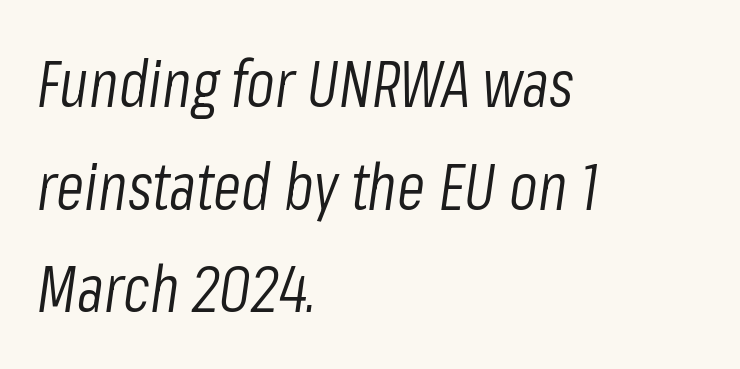
The image shows 65 px light, condensed type, italic (leaning right); set left-aligned, normal line spacing (1.58x), normal letter spacing, not underlined; low stroke contrast and a medium x-height.
